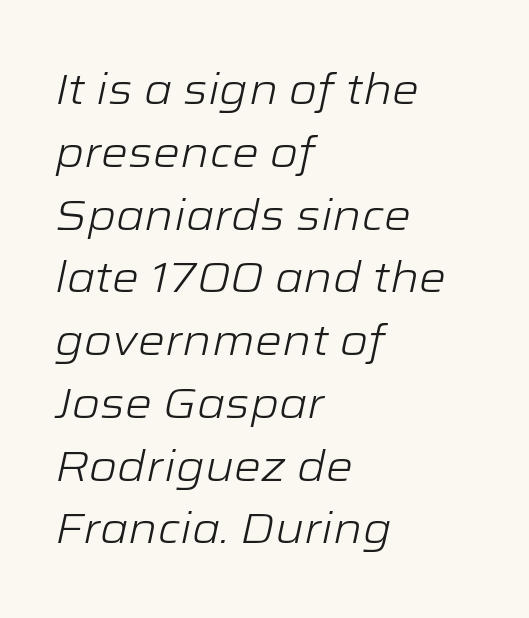
Q: Is the text bold? A: No.
Q: Is the text italic (slanted)? A: Yes, it leans right by about 12 degrees.
Q: Is the text underlined? A: No.
Q: How is the paragraph aligned? A: Left-aligned.
Q: Is the spacing between letters normal or unusually wide? A: Normal.
Q: Is the spacing between lines tight, normal or loose? A: Normal.
Q: Width (condensed, normal, or wide)? A: Wide.
Q: Stroke contrast? A: Low.
Q: x-height? A: Medium.
Q: Monospaced? A: No.
